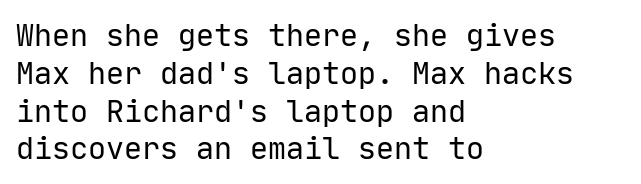
The image shows 30 px regular-weight sans-serif type, upright, monospaced; set left-aligned, normal line spacing (1.26x), normal letter spacing, not underlined; low stroke contrast and a medium x-height.
